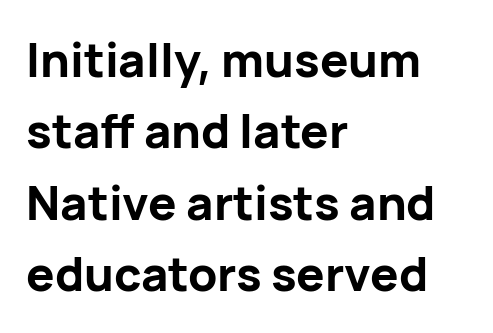
{"serif": "no", "italic": "no", "bold": "yes", "weight": "bold", "width": "normal", "stroke_contrast": "low", "x_height": "medium", "monospaced": "no", "underline": "no", "align": "left", "line_spacing": "normal", "line_spacing_ratio": 1.52, "letter_spacing": "normal", "letter_spacing_em": 0.0, "glyph_px": 47}
